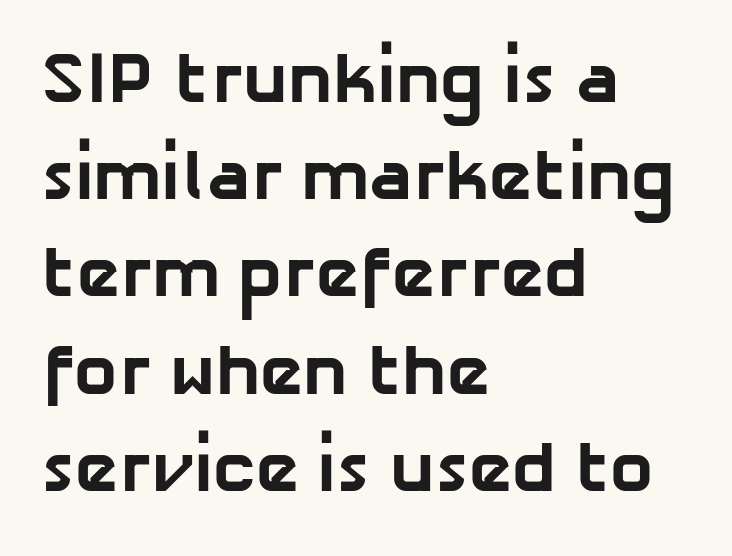
The image shows 72 px bold sans-serif type; set left-aligned, normal line spacing (1.35x), normal letter spacing, not underlined; low stroke contrast and a medium x-height.
